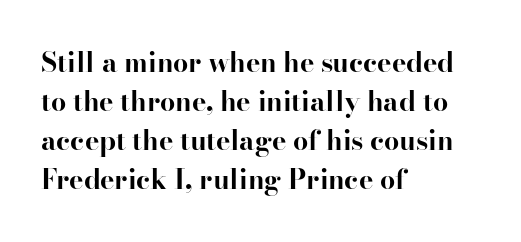
The typography opts for an upright posture over an oblique one. The face used here has the dense, thick strokes of a bold. Words float on clear page, feet unadorned. The typesetter chose a ragged-right arrangement here.
